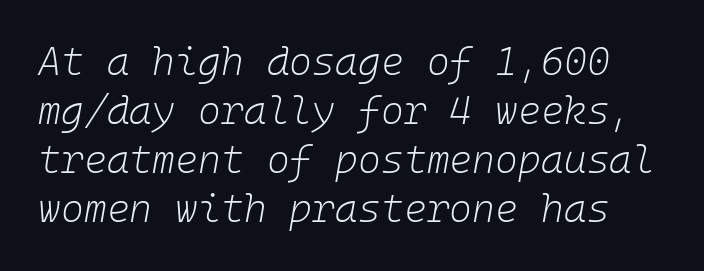
The image shows 39 px light type, italic (leaning right), monospaced; set normal line spacing (1.26x), normal letter spacing, not underlined; low stroke contrast and a medium x-height.
